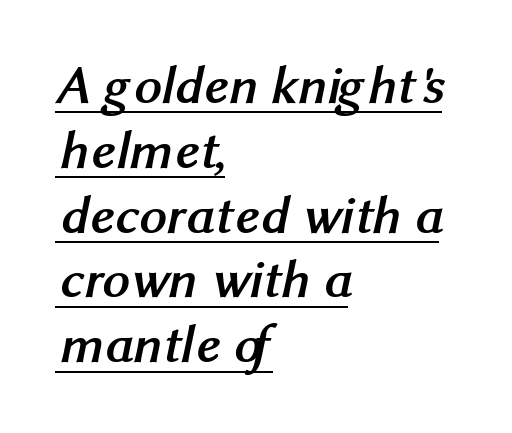
The image shows 54 px semibold sans-serif type; set left-aligned, line spacing 1.2x, normal letter spacing, underlined; medium stroke contrast and a medium x-height.
